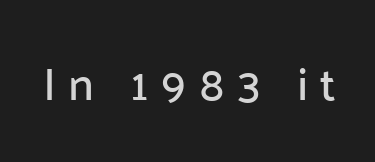
Q: Is the text italic (slanted)? A: No, it is upright.
Q: Is the typeface a serif or a sans-serif typeface? A: Sans-serif.
Q: Is the text underlined? A: No.
Q: Is the spacing between letters normal or unusually wide? A: Unusually wide.
Q: Width (condensed, normal, or wide)? A: Normal.
Q: Stroke contrast? A: Low.
Q: x-height? A: Medium.
Q: Monospaced? A: No.
